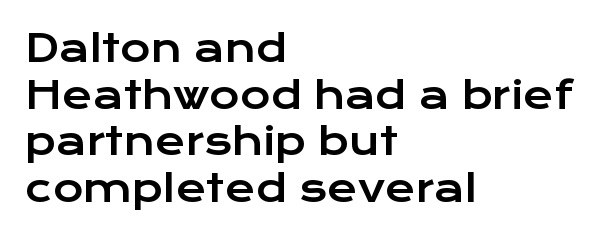
The image shows 37 px wide sans-serif type, upright; set left-aligned, normal line spacing (1.26x), normal letter spacing, not underlined; low stroke contrast and a medium x-height.
